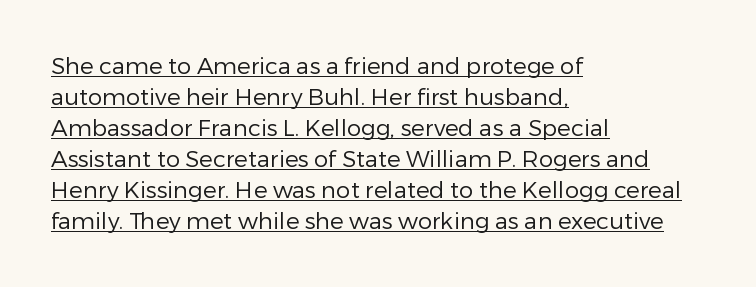
The image shows 23 px text type, upright; set left-aligned, normal line spacing (1.35x), normal letter spacing, underlined.
